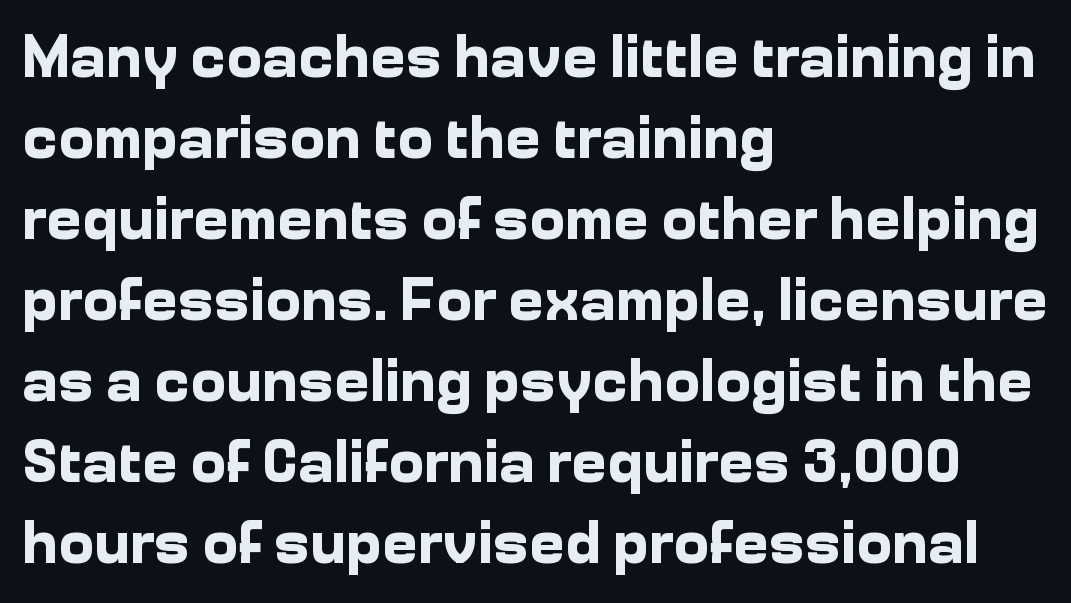
Q: Is the text bold? A: Yes.
Q: Is the text italic (slanted)? A: No, it is upright.
Q: Is the typeface a serif or a sans-serif typeface? A: Sans-serif.
Q: Is the text underlined? A: No.
Q: How is the paragraph aligned? A: Left-aligned.
Q: Is the spacing between letters normal or unusually wide? A: Normal.
Q: Is the spacing between lines tight, normal or loose? A: Normal.
Q: Width (condensed, normal, or wide)? A: Normal.
Q: Stroke contrast? A: Low.
Q: x-height? A: Medium.
Q: Monospaced? A: No.
